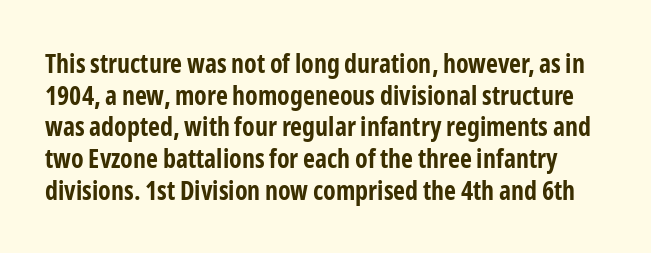
A typesetter would call this zero additional tracking. Students, this is bold: see how much ink each stroke carries. The strip under each line holds only bare page. Rendered with straight, roman letterforms.
